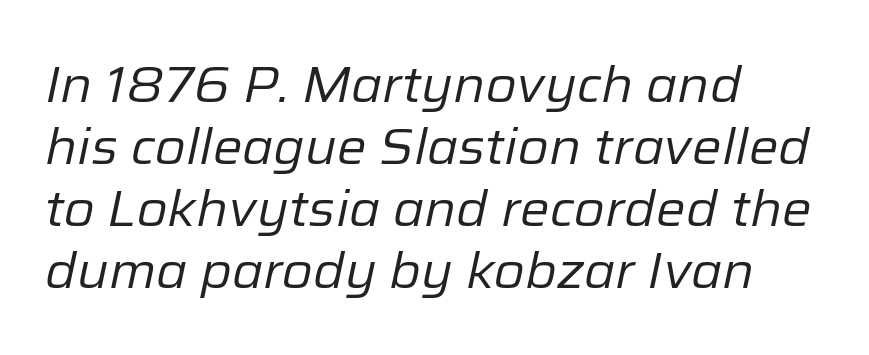
The strokes carry an ordinary text weight at most. This rendering leaves character spacing at its baseline value. Varying glyph widths throughout — classic text-font behaviour. This sample is left-justified, so line endings fall wherever the words run out. Only glyphs here, with clear space below each row. The font's italic variant was chosen for this text.
